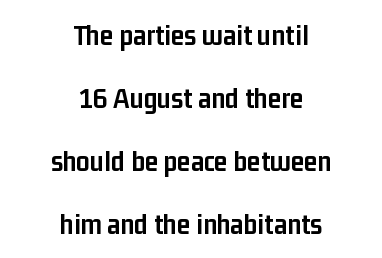
Q: Is the text bold? A: Yes.
Q: Is the text italic (slanted)? A: No, it is upright.
Q: Is the typeface a serif or a sans-serif typeface? A: Sans-serif.
Q: Is the text underlined? A: No.
Q: How is the paragraph aligned? A: Centered.
Q: Is the spacing between letters normal or unusually wide? A: Normal.
Q: Is the spacing between lines tight, normal or loose? A: Loose.
Q: Width (condensed, normal, or wide)? A: Condensed.
Q: Stroke contrast? A: Low.
Q: x-height? A: Medium.
Q: Monospaced? A: No.
